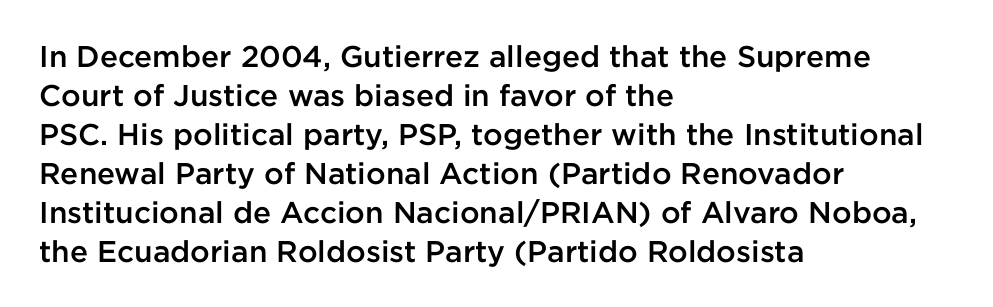
The image shows 30 px semibold sans-serif type, upright; set left-aligned, normal line spacing (1.3x), normal letter spacing, not underlined; low stroke contrast and a medium x-height.
